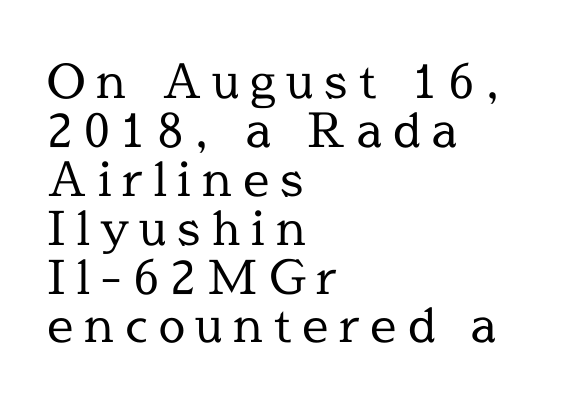
A student would call this left alignment; a typographer would say flush left, rag right. The letterforms sit at book weight or below. Notice how descenders almost collide with the ascenders below — that's tight leading. If you drew a line through each stem, it would be perfectly vertical.
